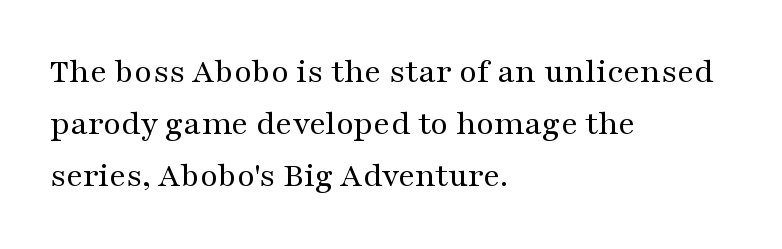
{"serif": "yes", "italic": "no", "bold": "no", "weight": "regular", "width": "wide", "stroke_contrast": "medium", "x_height": "medium", "monospaced": "no", "underline": "no", "align": "left", "line_spacing": "normal", "line_spacing_ratio": 1.45, "letter_spacing": "normal", "letter_spacing_em": 0.0, "glyph_px": 36}
